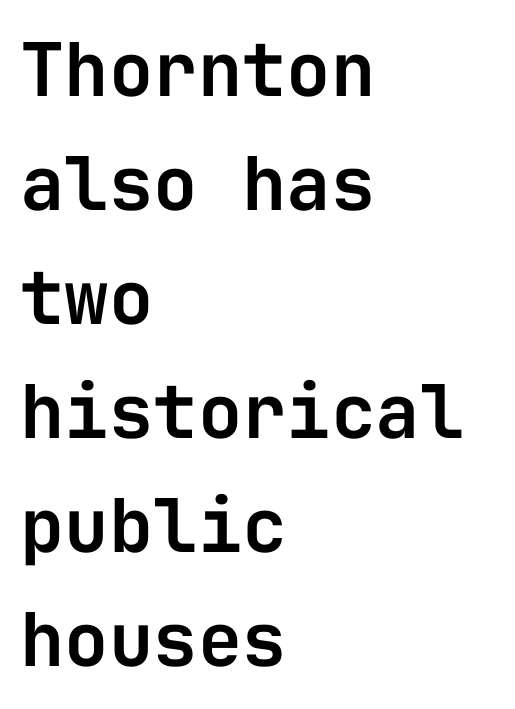
Q: Is the text italic (slanted)? A: No, it is upright.
Q: Is the typeface a serif or a sans-serif typeface? A: Sans-serif.
Q: Is the text underlined? A: No.
Q: How is the paragraph aligned? A: Left-aligned.
Q: Is the spacing between letters normal or unusually wide? A: Normal.
Q: Is the spacing between lines tight, normal or loose? A: Normal.
Q: Width (condensed, normal, or wide)? A: Normal.
Q: Stroke contrast? A: Low.
Q: x-height? A: Medium.
Q: Monospaced? A: Yes.
